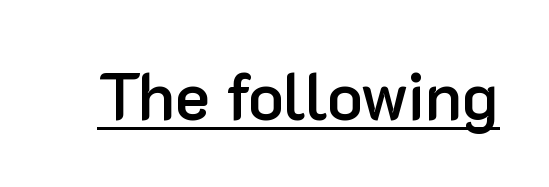
The image shows 66 px semibold sans-serif type, upright; set normal letter spacing, underlined; low stroke contrast and a medium x-height.
